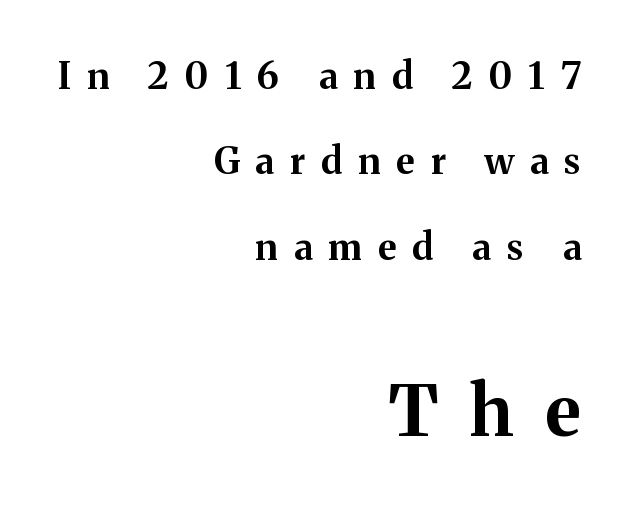
Q: Is the text bold? A: Yes.
Q: Is the text italic (slanted)? A: No, it is upright.
Q: Is the typeface a serif or a sans-serif typeface? A: Serif.
Q: Is the text underlined? A: No.
Q: How is the paragraph aligned? A: Right-aligned.
Q: Is the spacing between letters normal or unusually wide? A: Unusually wide.
Q: Is the spacing between lines tight, normal or loose? A: Loose.
Q: Which block of text is set in a larger size, the first (top) or the second (bottom)? A: The second (bottom) one.
Q: Width (condensed, normal, or wide)? A: Normal.
Q: Stroke contrast? A: Medium.
Q: x-height? A: Medium.
Q: Monospaced? A: No.
